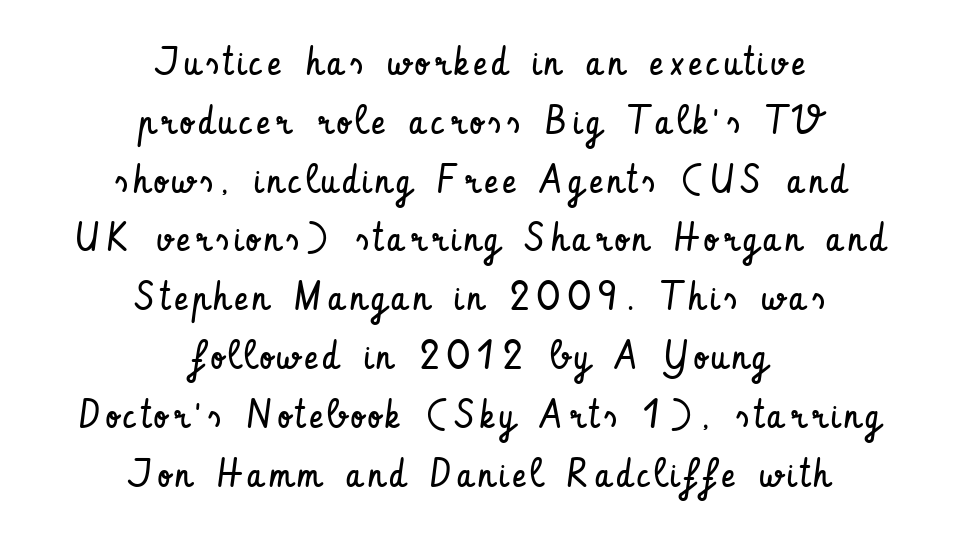
Q: Is the text bold? A: No.
Q: Is the text italic (slanted)? A: No, it is upright.
Q: Is the typeface a serif or a sans-serif typeface? A: Sans-serif.
Q: Is the text underlined? A: No.
Q: How is the paragraph aligned? A: Centered.
Q: Is the spacing between lines tight, normal or loose? A: Normal.
Q: Width (condensed, normal, or wide)? A: Condensed.
Q: Stroke contrast? A: Low.
Q: x-height? A: Small.
Q: Monospaced? A: No.
